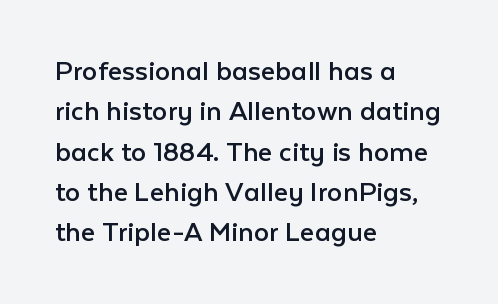
The image shows 31 px regular-weight sans-serif type, upright; set left-aligned, normal line spacing (1.3x), normal letter spacing, not underlined; low stroke contrast and a medium x-height.
